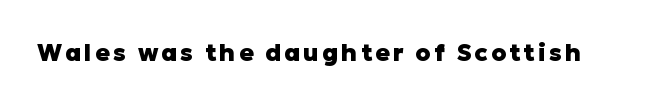
{"italic": "no", "bold": "yes", "underline": "no", "glyph_px": 24}
